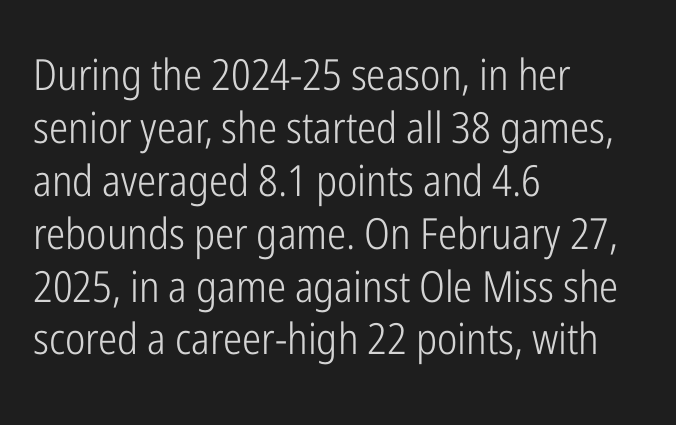
{"serif": "no", "italic": "no", "bold": "no", "weight": "light", "width": "condensed", "stroke_contrast": "low", "x_height": "medium", "monospaced": "no", "underline": "no", "align": "left", "line_spacing_ratio": 1.23, "letter_spacing": "normal", "letter_spacing_em": 0.0, "glyph_px": 43}
